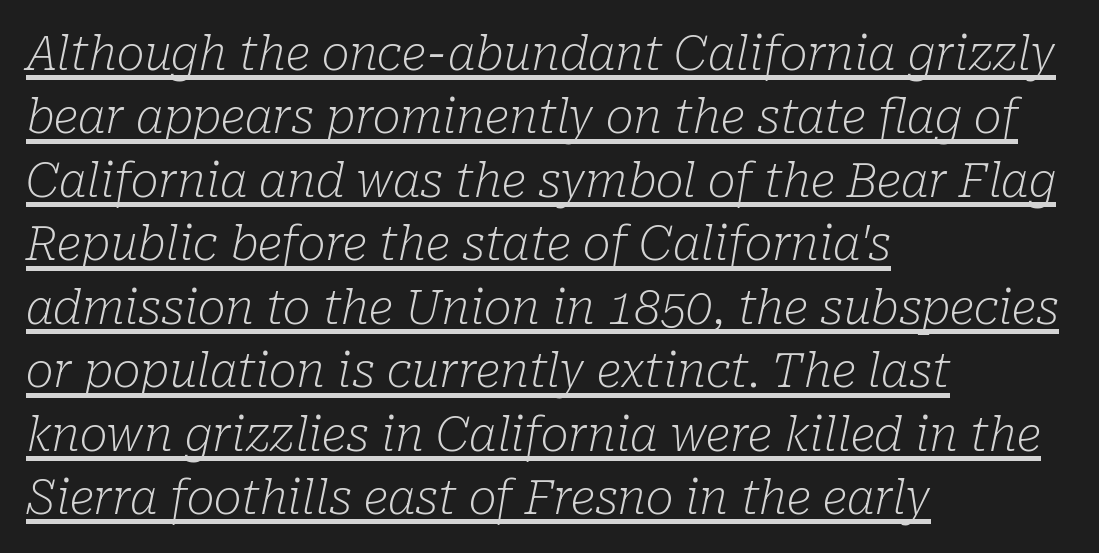
Glyph-to-glyph distance matches everyday printed text. Summary of vertical rhythm: regular, with standard interline spacing. Ink coverage per letter is moderate at most. Observe the serifs anchoring each vertical stroke in this sample.
